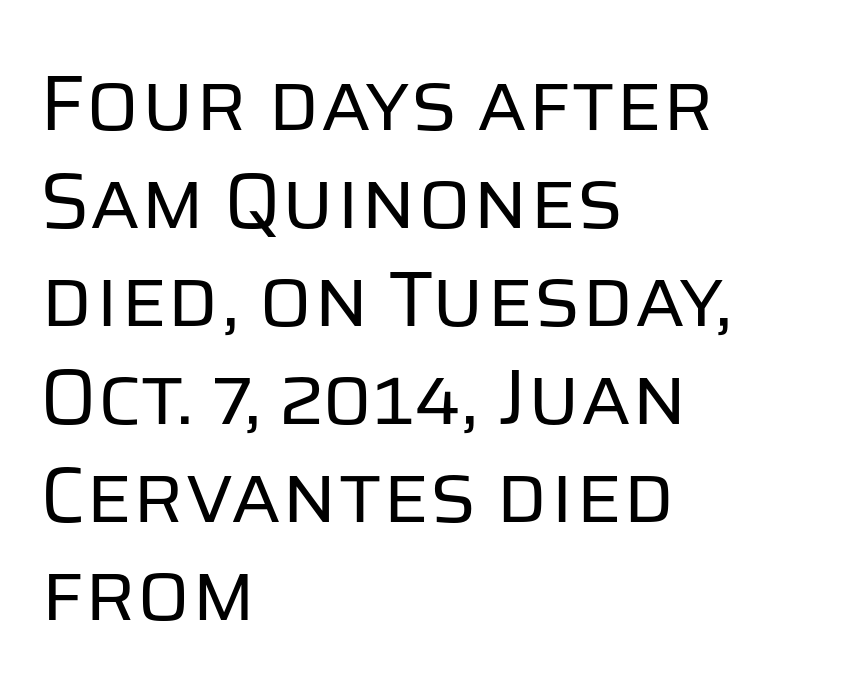
{"serif": "no", "italic": "no", "bold": "no", "weight": "regular", "width": "normal", "stroke_contrast": "low", "x_height": "large", "monospaced": "no", "underline": "no", "align": "left", "line_spacing_ratio": 1.24, "letter_spacing": "normal", "letter_spacing_em": 0.0, "glyph_px": 79}
